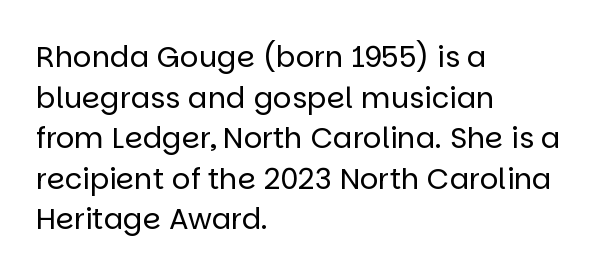
Q: Is the text bold? A: No.
Q: Is the text italic (slanted)? A: No, it is upright.
Q: Is the typeface a serif or a sans-serif typeface? A: Sans-serif.
Q: Is the text underlined? A: No.
Q: How is the paragraph aligned? A: Left-aligned.
Q: Is the spacing between letters normal or unusually wide? A: Normal.
Q: Is the spacing between lines tight, normal or loose? A: Normal.
Q: Width (condensed, normal, or wide)? A: Normal.
Q: Stroke contrast? A: Low.
Q: x-height? A: Large.
Q: Monospaced? A: No.
